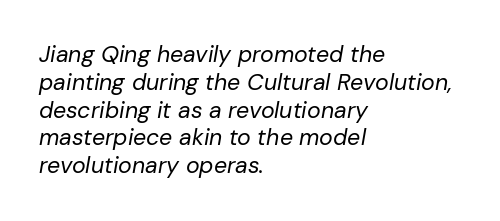
Standard letterfit; no display-style spreading of the glyphs. Italic: yes, the glyphs are oblique. Alignment: flush left. Is this a heavy cut? Hardly; it is regular or lighter.
